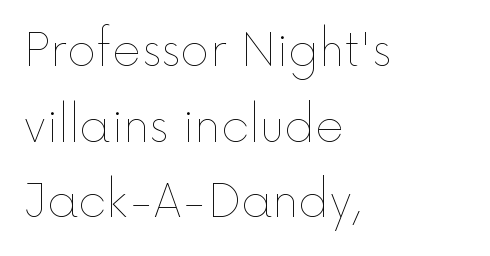
The image shows 45 px thin type, upright; set left-aligned, normal line spacing (1.68x), normal letter spacing, not underlined; a medium x-height.
